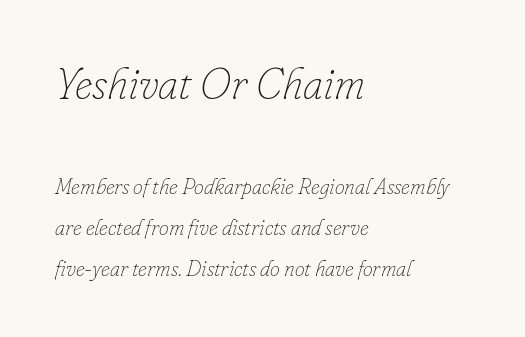
Stroke mass is kept to a normal reading level or below. Compared with a centered layout, this one pins lines to the left instead. The specimen omits any rule beneath the text block's lines. Spacing verdict: proportional, widths tailored to each character. Slanted lettering throughout.
